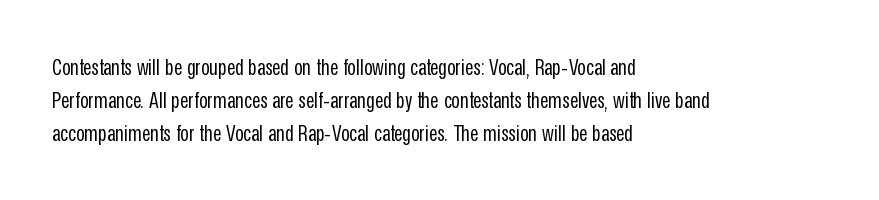
{"italic": "no", "bold": "no", "underline": "no", "align": "left", "line_spacing": "normal", "line_spacing_ratio": 1.44, "letter_spacing": "normal", "letter_spacing_em": 0.0, "glyph_px": 23}
